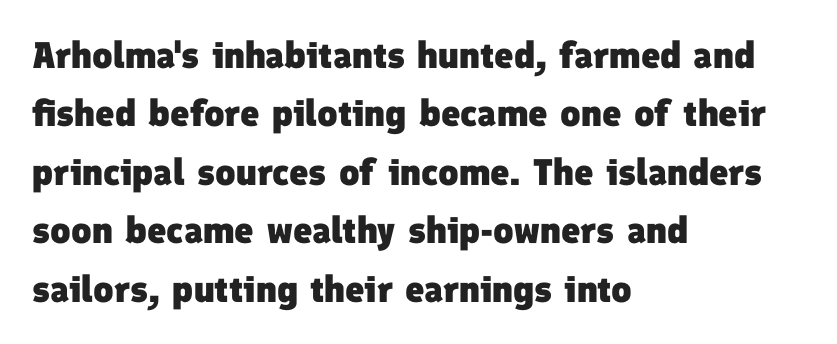
The image shows 37 px heavy sans-serif type; set left-aligned, normal line spacing (1.58x), normal letter spacing, not underlined; low stroke contrast and a medium x-height.
